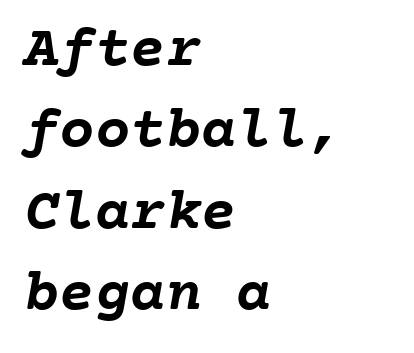
{"bold": "yes", "weight": "semibold", "width": "normal", "stroke_contrast": "low", "x_height": "medium", "monospaced": "yes", "underline": "no", "align": "left", "line_spacing": "normal", "line_spacing_ratio": 1.38, "letter_spacing": "normal", "letter_spacing_em": 0.0, "glyph_px": 59}
